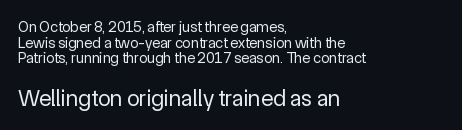
{"italic": "no", "bold": "no", "underline": "no", "align": "left", "line_spacing": "tight", "line_spacing_ratio": 1.05, "letter_spacing": "normal", "letter_spacing_em": 0.0, "larger_block": "second", "size_ratio": 1.53, "glyph_px": 23}
